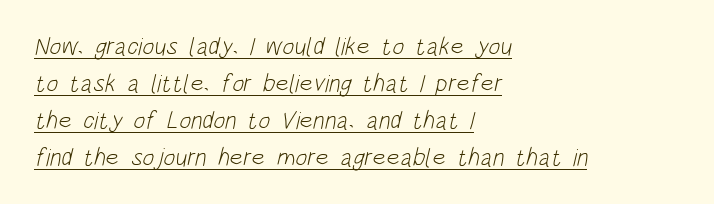
Q: Is the text bold? A: No.
Q: Is the text underlined? A: Yes.
Q: How is the paragraph aligned? A: Left-aligned.
Q: Is the spacing between letters normal or unusually wide? A: Normal.
Q: Is the spacing between lines tight, normal or loose? A: Normal.
